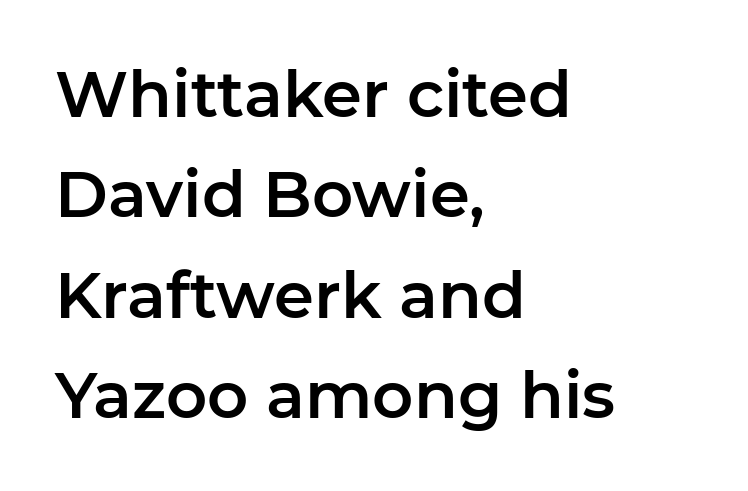
The image shows 64 px sans-serif type, upright; set left-aligned, normal line spacing (1.57x), normal letter spacing, not underlined; low stroke contrast and a medium x-height.
